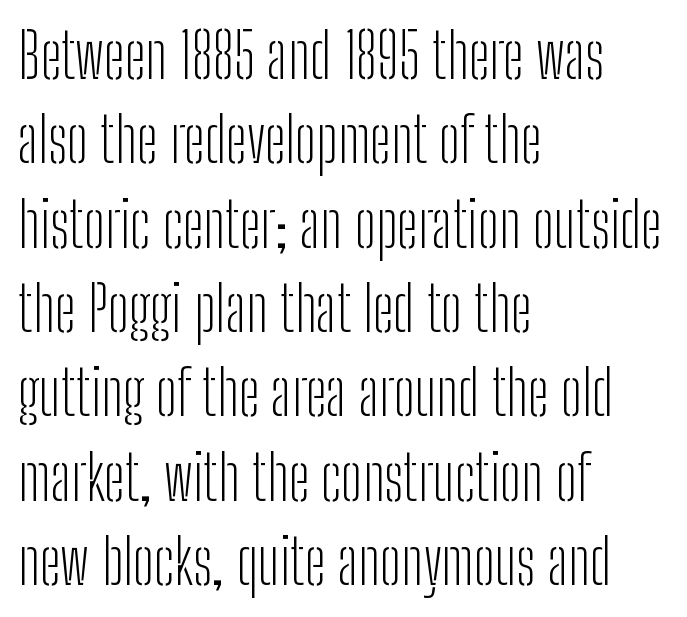
{"serif": "no", "italic": "no", "bold": "no", "weight": "light", "width": "condensed", "stroke_contrast": "low", "x_height": "medium", "monospaced": "no", "underline": "no", "align": "left", "line_spacing": "normal", "line_spacing_ratio": 1.36, "letter_spacing": "normal", "letter_spacing_em": 0.0, "glyph_px": 62}
